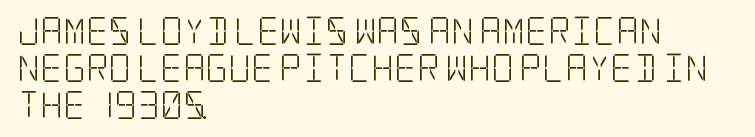
Q: Is the text bold? A: No.
Q: Is the text italic (slanted)? A: No, it is upright.
Q: Is the typeface a serif or a sans-serif typeface? A: Serif.
Q: Is the text underlined? A: No.
Q: How is the paragraph aligned? A: Left-aligned.
Q: Is the spacing between letters normal or unusually wide? A: Normal.
Q: Is the spacing between lines tight, normal or loose? A: Normal.
Q: Width (condensed, normal, or wide)? A: Condensed.
Q: Stroke contrast? A: Low.
Q: x-height? A: Large.
